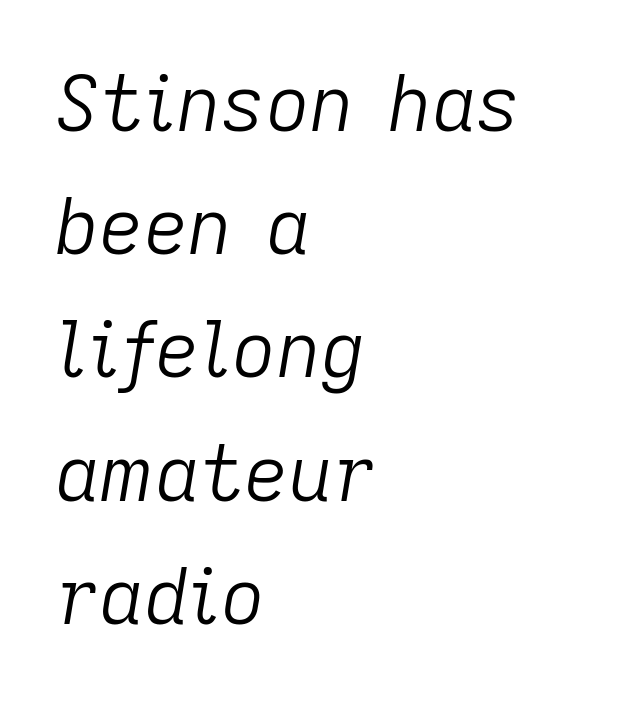
Q: Is the text bold? A: No.
Q: Is the text italic (slanted)? A: Yes, it leans right by about 9 degrees.
Q: Is the text underlined? A: No.
Q: How is the paragraph aligned? A: Left-aligned.
Q: Is the spacing between letters normal or unusually wide? A: Normal.
Q: Is the spacing between lines tight, normal or loose? A: Normal.
Q: Width (condensed, normal, or wide)? A: Normal.
Q: Stroke contrast? A: Low.
Q: x-height? A: Medium.
Q: Monospaced? A: No.
